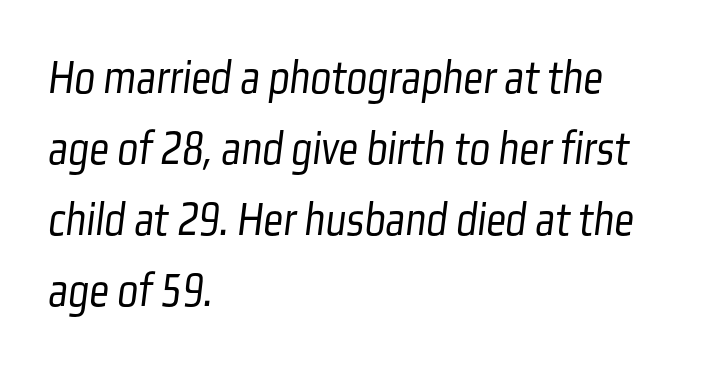
A typesetter would call this proportional, since set widths differ per character. Clear beneath every line of the passage. The type family on display is of the sans-serif kind. Reading down the column, the eye jumps a familiar distance to each next line.
